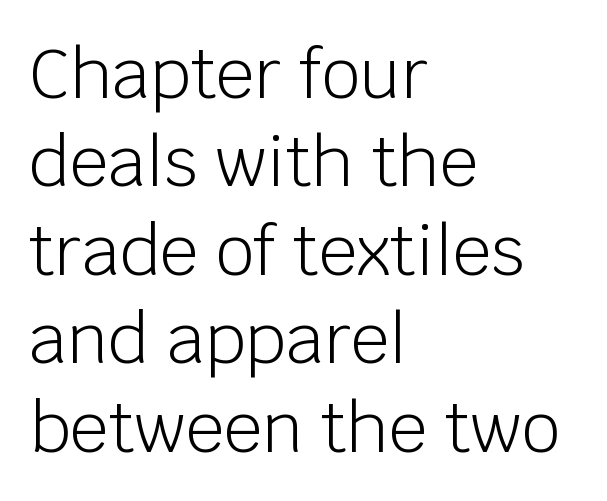
The image shows 68 px light sans-serif type, upright; set left-aligned, normal line spacing (1.3x), normal letter spacing, not underlined; low stroke contrast and a large x-height.
